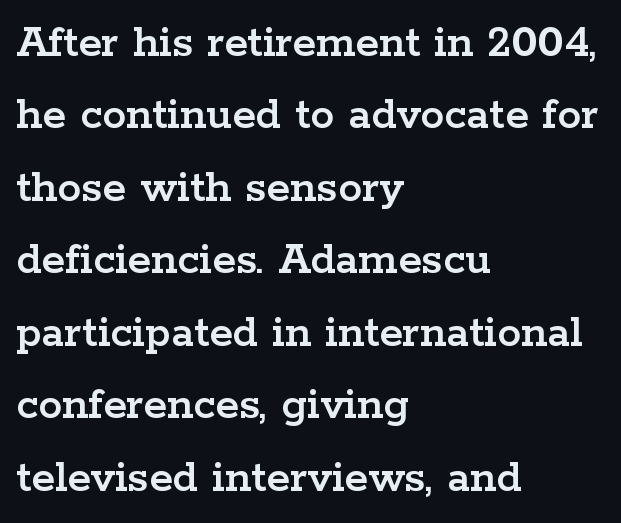
The rendering uses natural spacing where letterforms have individual widths. Notice how descenders clear the ascenders below comfortably — that's standard leading. Here the glyphs are tracked normally, forming tight word shapes. What kind of face is this? One with serifs. The strip under each line holds only bare page. The font's upright variant was chosen for this text.
